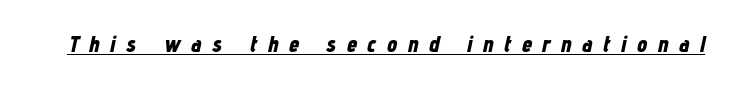
The image shows 23 px bold type, italic (leaning right); set unusually wide letter spacing (+0.46 em), underlined.
